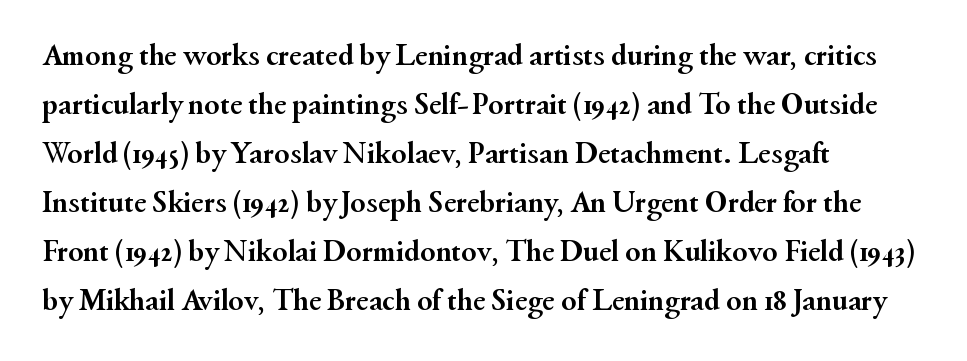
Each letter keeps its own natural width here, so spacing adapts to shape. This sample is left-justified, so line endings fall wherever the words run out. The rendering keeps characters at their native spacing. Clear beneath every line of the passage.
